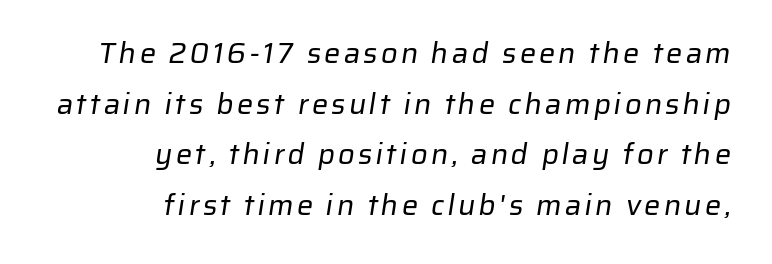
The typesetting does not lean heavy: it is not bold. The letters carry no serifs — their stems end cleanly without finishing strokes. A flush-right, rag-left setting is used for this passage. A bare baseline throughout the passage. A typesetter would call this proportional, since set widths differ per character.
